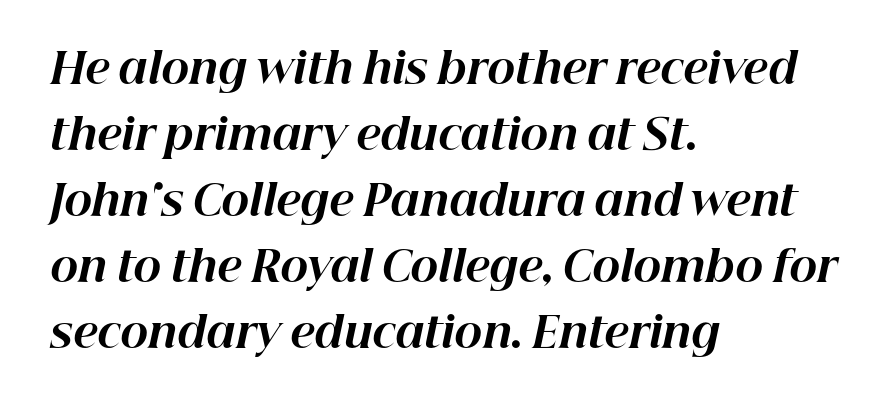
The specimen reads as italic at a glance. Strokes here are thick enough to call this a true bold. Whoever set this chose a conventional vertical rhythm. The passage shown is typed in a proportional face where columns would drift. Between one letter and the next there's only the usual sliver of space. Unmarked baselines from the first word to the last.
